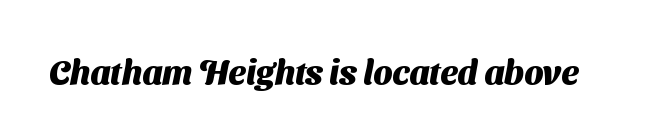
Varying glyph widths throughout — classic text-font behaviour. The typeface chosen for these lines omits serifs. Here the glyphs are tracked normally, forming tight word shapes. Check the space under the baseline: it is left empty. Heavy-handed strokes throughout: this text is bold.
